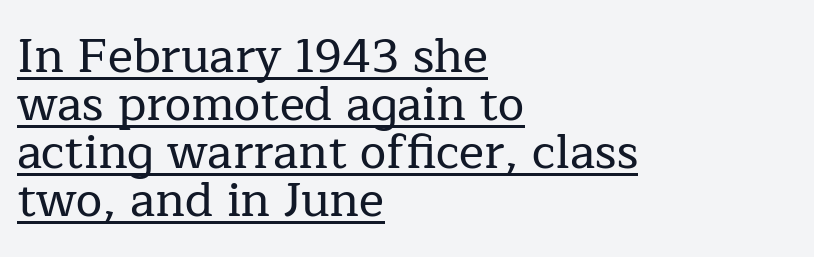
Q: Is the text italic (slanted)? A: No, it is upright.
Q: Is the typeface a serif or a sans-serif typeface? A: Serif.
Q: Is the text underlined? A: Yes.
Q: How is the paragraph aligned? A: Left-aligned.
Q: Is the spacing between letters normal or unusually wide? A: Normal.
Q: Is the spacing between lines tight, normal or loose? A: Tight.
Q: Width (condensed, normal, or wide)? A: Normal.
Q: Stroke contrast? A: Low.
Q: x-height? A: Medium.
Q: Monospaced? A: No.
